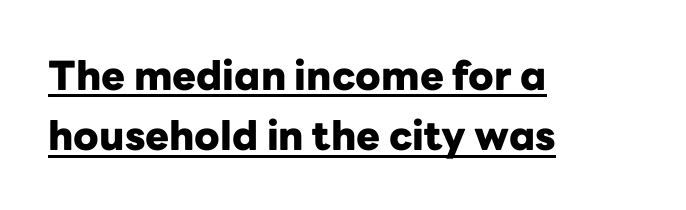
A normal amount of white space separates one row of letters from the next. Spacing verdict: proportional, widths tailored to each character. Its strokes are broad and dark, the hallmark of bold type. A rule runs beneath these lines of type. The typeface chosen for these lines omits serifs.
